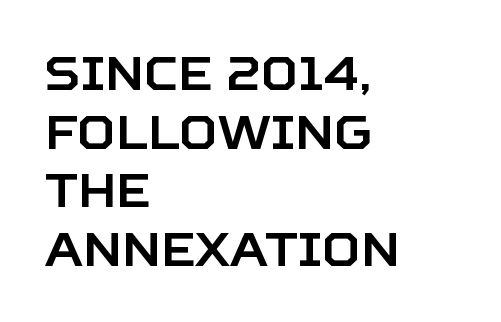
Q: Is the text italic (slanted)? A: No, it is upright.
Q: Is the typeface a serif or a sans-serif typeface? A: Sans-serif.
Q: Is the text underlined? A: No.
Q: How is the paragraph aligned? A: Left-aligned.
Q: Is the spacing between letters normal or unusually wide? A: Normal.
Q: Is the spacing between lines tight, normal or loose? A: Normal.
Q: Width (condensed, normal, or wide)? A: Normal.
Q: Stroke contrast? A: Low.
Q: x-height? A: Large.
Q: Monospaced? A: No.
